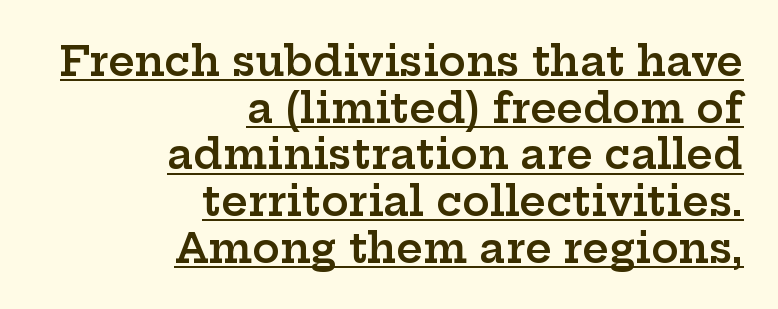
Each letter keeps its own natural width here, so spacing adapts to shape. This rendering leaves character spacing at its baseline value. Type style note: has serifs. Underline: present. This rendering uses right alignment, leaving the left contour irregular. Reading down the column, the eye jumps only a short way to each next line.
